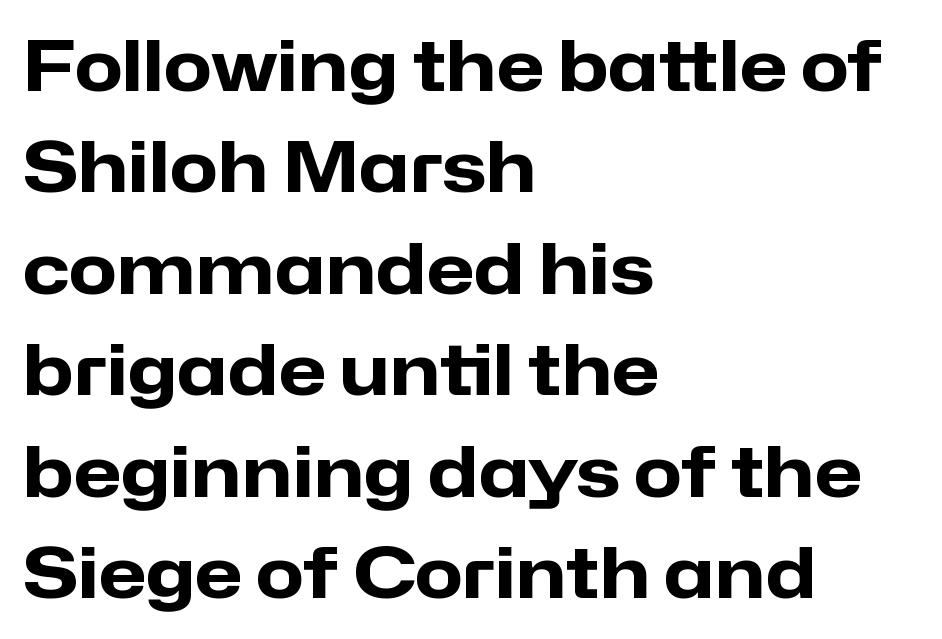
Q: Is the text bold? A: Yes.
Q: Is the text italic (slanted)? A: No, it is upright.
Q: Is the typeface a serif or a sans-serif typeface? A: Sans-serif.
Q: Is the text underlined? A: No.
Q: How is the paragraph aligned? A: Left-aligned.
Q: Is the spacing between letters normal or unusually wide? A: Normal.
Q: Is the spacing between lines tight, normal or loose? A: Normal.
Q: Width (condensed, normal, or wide)? A: Normal.
Q: Stroke contrast? A: Low.
Q: x-height? A: Medium.
Q: Monospaced? A: No.
